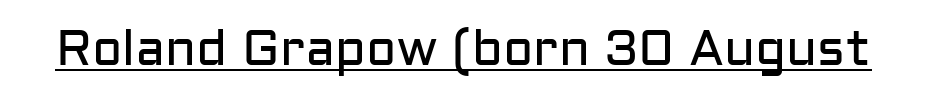
Stroke thickness stays within the range of a standard reading face or lighter. Type style note: lacks serifs. This sample has the flowing, uneven cadence of proportional lettering. This rendering features underlined lettering. You can tell it's not italic because the verticals are truly vertical. The letters sit at their default tracking, neither squeezed nor spread.
